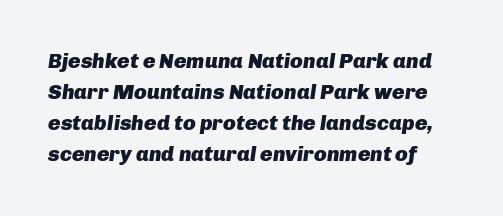
The image shows 21 px bold type, italic (leaning right); set normal line spacing (1.48x), normal letter spacing, not underlined.
